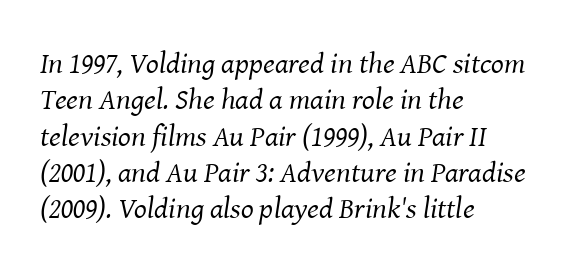
Q: Is the text bold? A: No.
Q: Is the text italic (slanted)? A: Yes, it leans right by about 8 degrees.
Q: Is the typeface a serif or a sans-serif typeface? A: Serif.
Q: Is the text underlined? A: No.
Q: How is the paragraph aligned? A: Left-aligned.
Q: Is the spacing between letters normal or unusually wide? A: Normal.
Q: Width (condensed, normal, or wide)? A: Normal.
Q: Stroke contrast? A: Medium.
Q: x-height? A: Medium.
Q: Monospaced? A: No.
